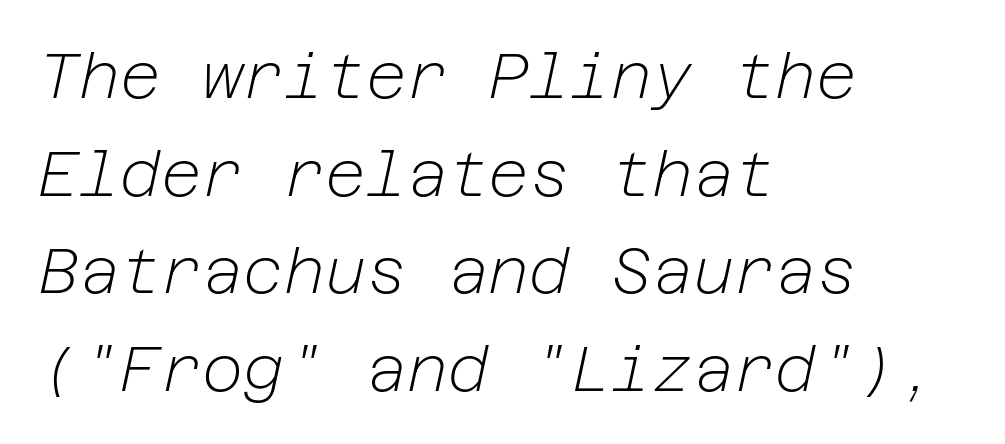
Q: Is the text bold? A: No.
Q: Is the text italic (slanted)? A: Yes, it leans right by about 12 degrees.
Q: Is the text underlined? A: No.
Q: How is the paragraph aligned? A: Left-aligned.
Q: Is the spacing between letters normal or unusually wide? A: Normal.
Q: Is the spacing between lines tight, normal or loose? A: Normal.
Q: Width (condensed, normal, or wide)? A: Normal.
Q: Stroke contrast? A: Low.
Q: x-height? A: Medium.
